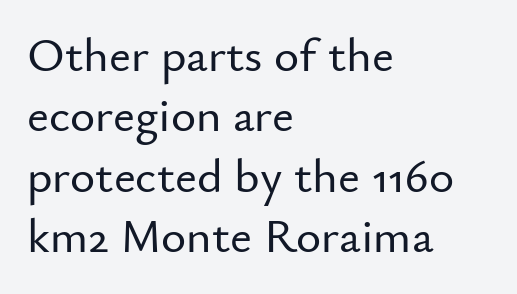
Q: Is the text italic (slanted)? A: No, it is upright.
Q: Is the typeface a serif or a sans-serif typeface? A: Sans-serif.
Q: Is the text underlined? A: No.
Q: How is the paragraph aligned? A: Left-aligned.
Q: Is the spacing between letters normal or unusually wide? A: Normal.
Q: Is the spacing between lines tight, normal or loose? A: Normal.
Q: Width (condensed, normal, or wide)? A: Normal.
Q: Stroke contrast? A: Low.
Q: x-height? A: Small.
Q: Monospaced? A: No.
